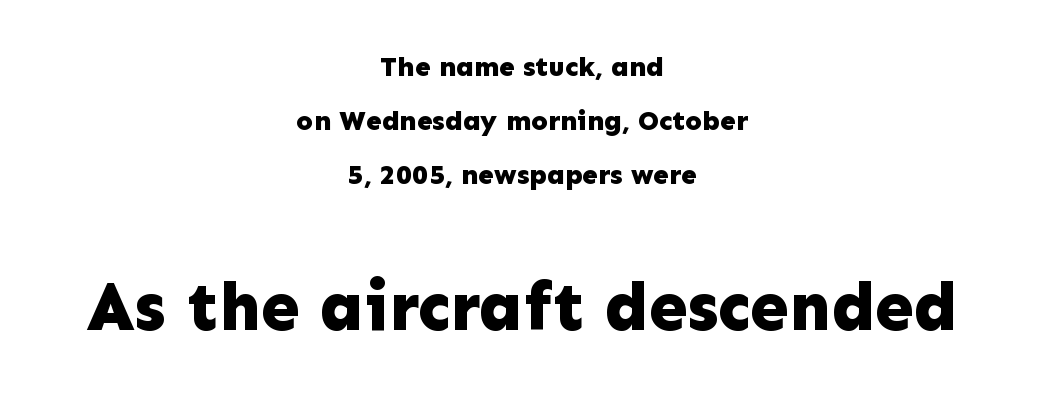
Q: Is the text bold? A: Yes.
Q: Is the text italic (slanted)? A: No, it is upright.
Q: Is the typeface a serif or a sans-serif typeface? A: Sans-serif.
Q: Is the text underlined? A: No.
Q: How is the paragraph aligned? A: Centered.
Q: Is the spacing between letters normal or unusually wide? A: Normal.
Q: Is the spacing between lines tight, normal or loose? A: Loose.
Q: Which block of text is set in a larger size, the first (top) or the second (bottom)? A: The second (bottom) one.
Q: Width (condensed, normal, or wide)? A: Normal.
Q: Stroke contrast? A: Low.
Q: x-height? A: Medium.
Q: Monospaced? A: No.
